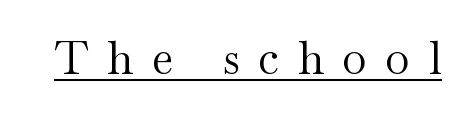
Q: Is the text bold? A: No.
Q: Is the text italic (slanted)? A: No, it is upright.
Q: Is the typeface a serif or a sans-serif typeface? A: Serif.
Q: Is the text underlined? A: Yes.
Q: Is the spacing between letters normal or unusually wide? A: Unusually wide.
Q: Width (condensed, normal, or wide)? A: Wide.
Q: Stroke contrast? A: Medium.
Q: x-height? A: Small.
Q: Monospaced? A: No.
